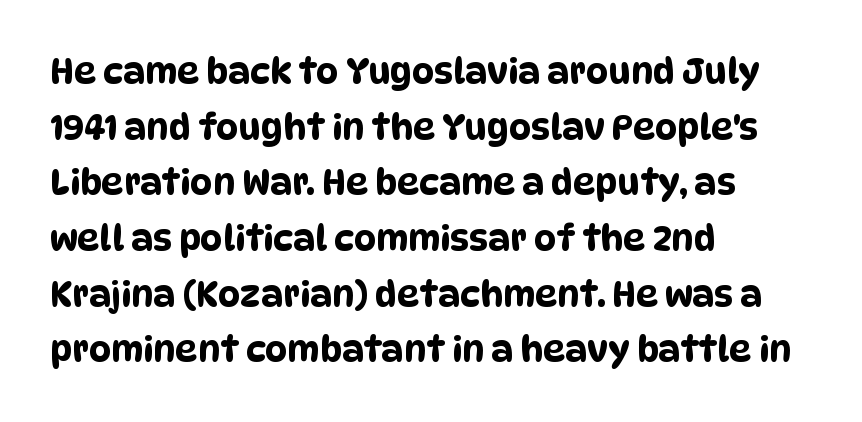
Stroke terminals: plain, sans-serif. The rendering anchors every line to the left-hand side. The designer left line spacing at the default. Think of a printed novel: that variable character pitch is what you see here. A bare baseline throughout the passage.
